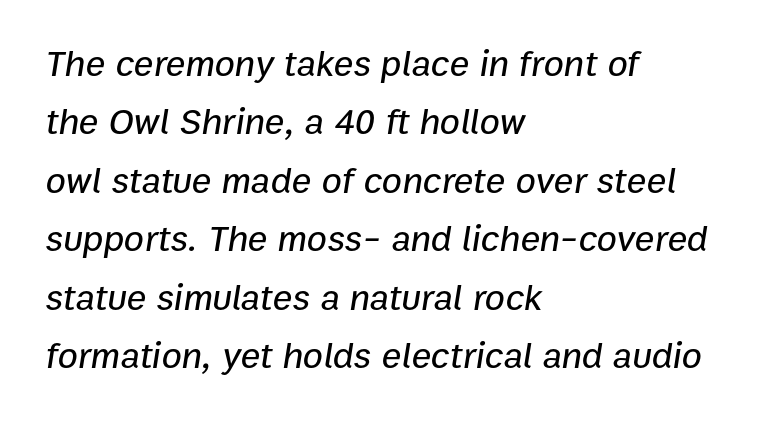
Q: Is the text italic (slanted)? A: Yes, it leans right by about 9 degrees.
Q: Is the text underlined? A: No.
Q: How is the paragraph aligned? A: Left-aligned.
Q: Is the spacing between letters normal or unusually wide? A: Normal.
Q: Is the spacing between lines tight, normal or loose? A: Normal.
Q: Width (condensed, normal, or wide)? A: Normal.
Q: Stroke contrast? A: Low.
Q: x-height? A: Medium.
Q: Monospaced? A: No.
